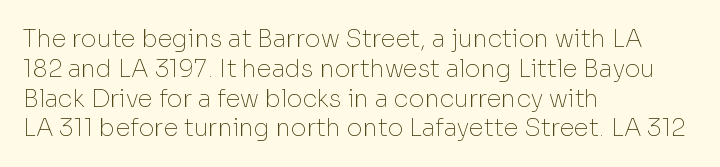
If you drew a line through each stem, it would be perfectly vertical. Tracking value appears to be zero — textbook default spacing. The rag falls on the right side of this text block. The face looks like a standard text weight, possibly lighter. The string is rendered with underlining switched off.
